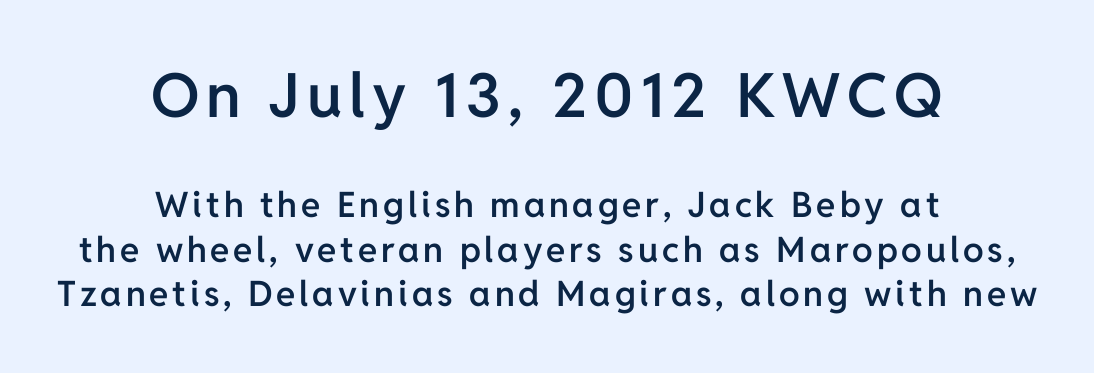
{"serif": "no", "italic": "no", "bold": "semi", "weight": "semibold", "width": "normal", "stroke_contrast": "low", "x_height": "medium", "monospaced": "no", "underline": "no", "align": "center", "line_spacing": "normal", "line_spacing_ratio": 1.27, "larger_block": "first", "size_ratio": 1.74, "glyph_px": 61}
